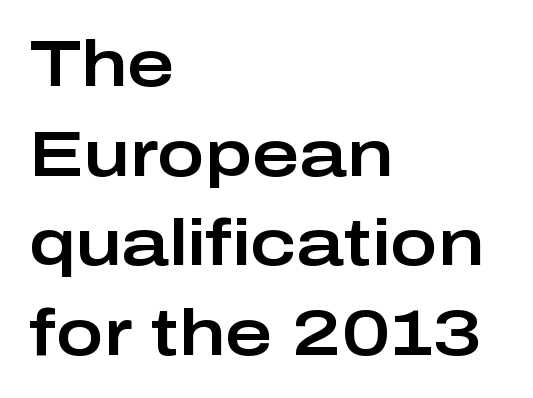
The image shows 64 px wide sans-serif type, upright; set left-aligned, normal line spacing (1.4x), normal letter spacing, not underlined; low stroke contrast and a medium x-height.
